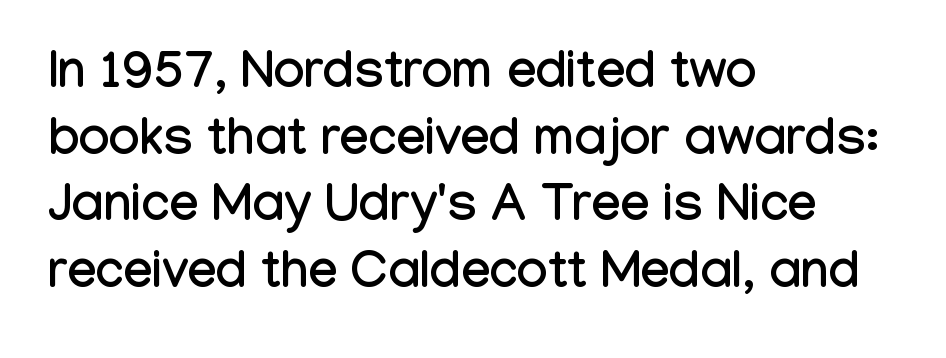
The image shows 52 px condensed sans-serif type, upright; set left-aligned, normal line spacing (1.28x), normal letter spacing, not underlined; low stroke contrast and a medium x-height.
